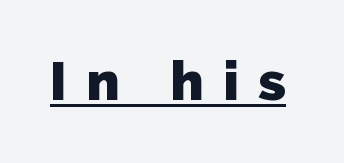
Q: Is the text bold? A: Yes.
Q: Is the typeface a serif or a sans-serif typeface? A: Sans-serif.
Q: Is the text underlined? A: Yes.
Q: Is the spacing between letters normal or unusually wide? A: Unusually wide.
Q: Width (condensed, normal, or wide)? A: Normal.
Q: Stroke contrast? A: Low.
Q: x-height? A: Medium.
Q: Monospaced? A: No.
